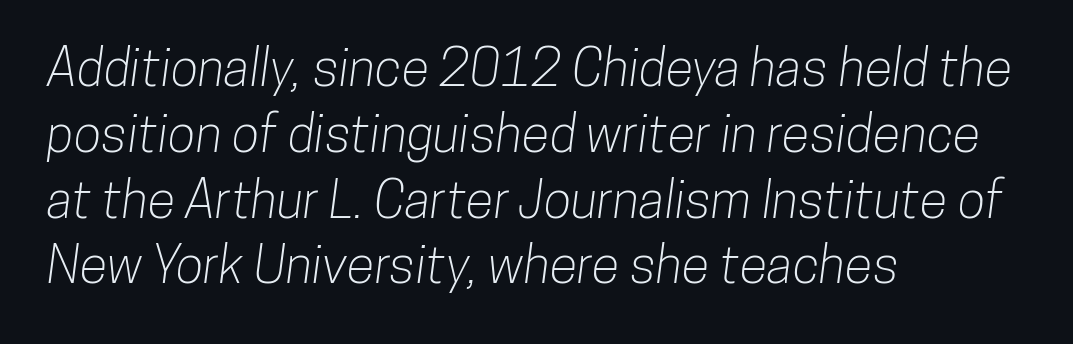
Whoever set this chose a conventional vertical rhythm. The baseline area is clear. Note the varied advance widths — an 'i' is clearly narrower than an 'm'. A typesetter would label this face a sans.
